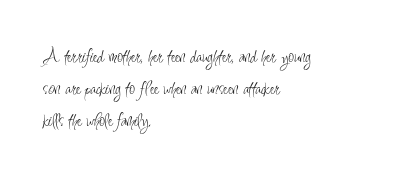
The image shows 21 px text type; set left-aligned, normal line spacing (1.53x), normal letter spacing, not underlined.
